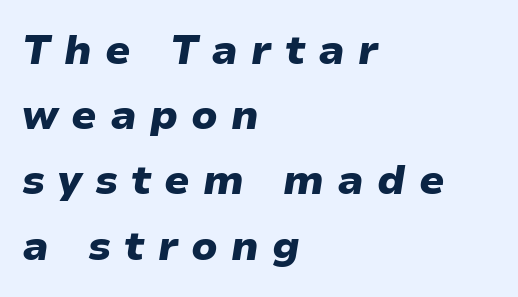
The image shows 41 px heavy type, italic (leaning right); set left-aligned, normal line spacing (1.59x), unusually wide letter spacing (+0.32 em), not underlined; low stroke contrast and a medium x-height.
